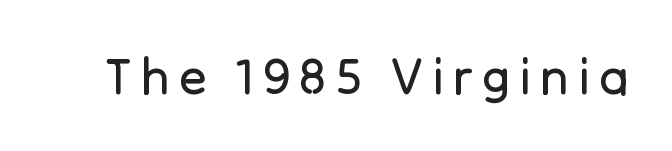
{"serif": "no", "italic": "no", "bold": "no", "weight": "regular", "width": "normal", "stroke_contrast": "low", "x_height": "medium", "monospaced": "no", "underline": "no", "glyph_px": 51}
